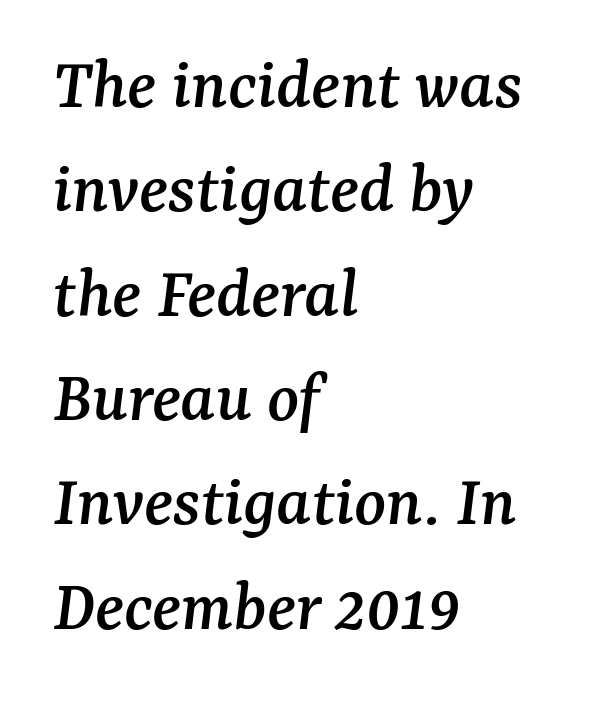
You could not count columns in this text — the font is proportionally spaced. Horizontal bands of white between lines are of average thickness. Reading down the block, your eye returns to a fixed left position each line. You can tell it's italic because the verticals aren't actually vertical.
